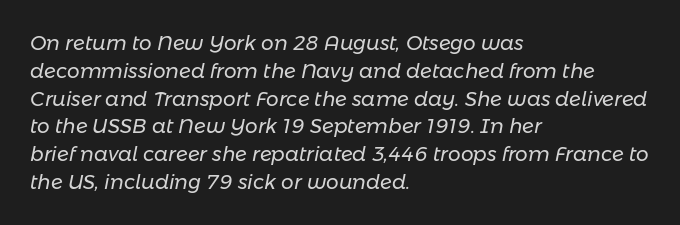
{"italic": "yes", "lean": "right", "slant_degrees": 11, "bold": "no", "underline": "no", "align": "left", "line_spacing": "normal", "line_spacing_ratio": 1.39, "letter_spacing": "normal", "letter_spacing_em": 0.0, "glyph_px": 20}
